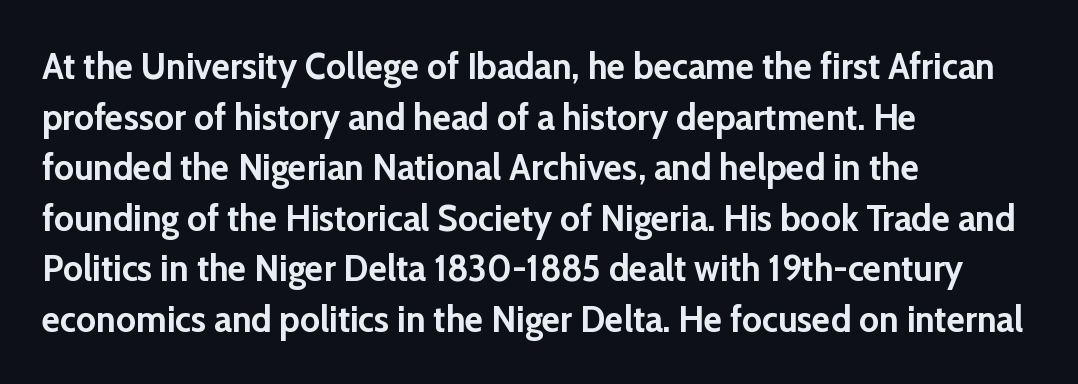
The image shows 38 px semibold sans-serif type, upright; set left-aligned, normal line spacing (1.33x), normal letter spacing, not underlined; low stroke contrast and a medium x-height.
